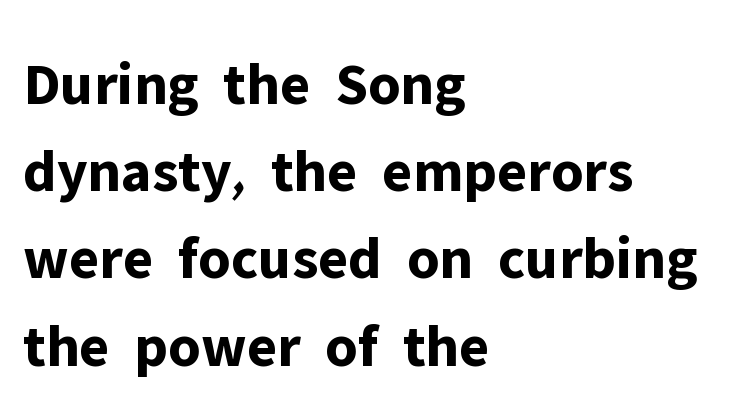
The image shows 61 px bold sans-serif type, upright; set left-aligned, normal line spacing (1.43x), normal letter spacing, not underlined; low stroke contrast and a medium x-height.
